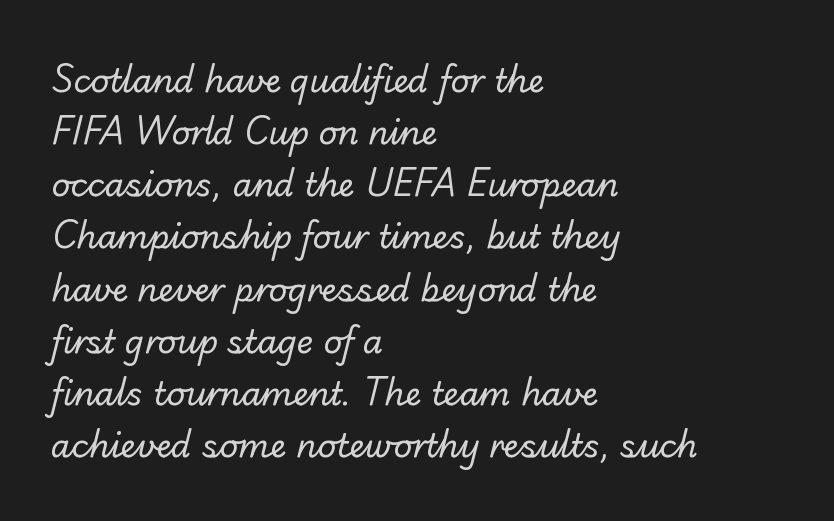
One glance says typical: line gaps are just what's usual. This rendering features lettering with no underline. Is the type heavy? It reads as light-to-regular instead. Does the type have serifs? No, each stem ends abruptly. Does extra space separate the letters? No, they use regular spacing. Horizontally, the lines are justified to the leading edge only.
